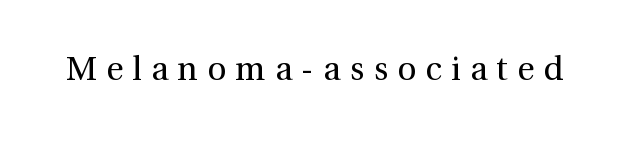
Stems and bowls with no extra thickness — not bold. A typesetter would call this proportional, since set widths differ per character. The specimen reads as upright at a glance. Type without underlining. Are there feet on the stems? There are — it's a serif.
